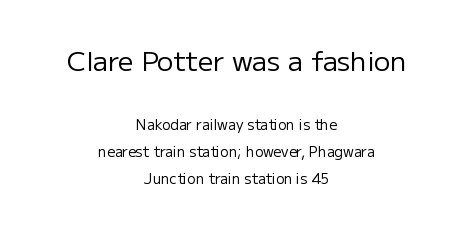
The image shows 27 px text type, upright; set centered, loose line spacing (1.93x), normal letter spacing, not underlined; the first (top) block is 1.93x larger.
